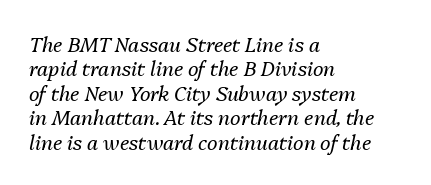
Q: Is the text bold? A: No.
Q: Is the text italic (slanted)? A: Yes, it leans right by about 13 degrees.
Q: Is the text underlined? A: No.
Q: How is the paragraph aligned? A: Left-aligned.
Q: Is the spacing between letters normal or unusually wide? A: Normal.
